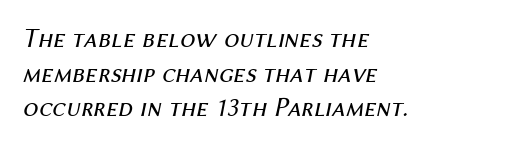
This is oblique type, the kind used for emphasis or titles. Each line starts at the same left margin while the right side varies. A typesetter would call this leading conventional body-copy spacing. Decoration check: the copy has no underline. Caption: face not bold, strokes unweighted. Caption: standard tracking, unaltered.
